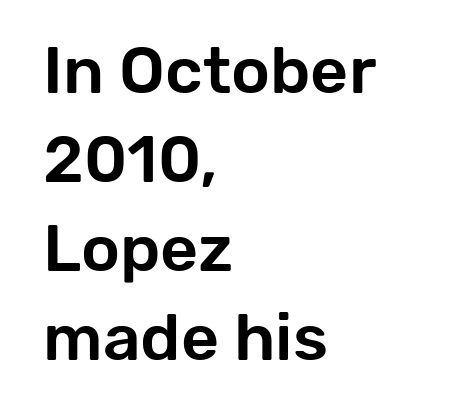
{"serif": "no", "italic": "no", "width": "normal", "stroke_contrast": "low", "x_height": "medium", "monospaced": "no", "underline": "no", "align": "left", "line_spacing": "normal", "line_spacing_ratio": 1.35, "letter_spacing": "normal", "letter_spacing_em": 0.0, "glyph_px": 66}
